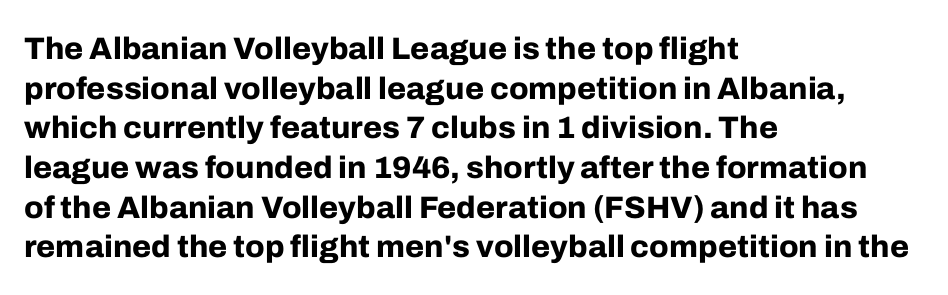
Typographically, this falls in the sans-serif category. Regular leading. Each letter keeps its own natural width here, so spacing adapts to shape. Descenders hang freely into open space. Summary of weight: heavy, a full bold. Quick note: not italic, upright.
